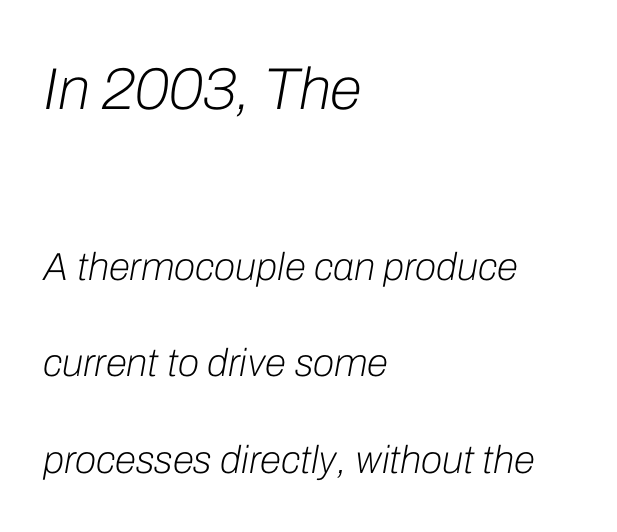
Unbolded letterforms with no extra heft. Is this a fixed-width face? No — the glyphs have proportional, varying widths. Underlining? Definitely not there. There's an unmistakable incline to the writing here.
